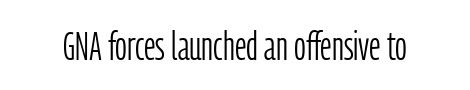
Is this a fixed-width face? No — the glyphs have proportional, varying widths. Check where the strokes stop: nothing finishes them off — pure sans. Honestly, the letter spacing is just normal — you wouldn't notice it. Is this a heavy cut? Hardly; it is regular or lighter.
